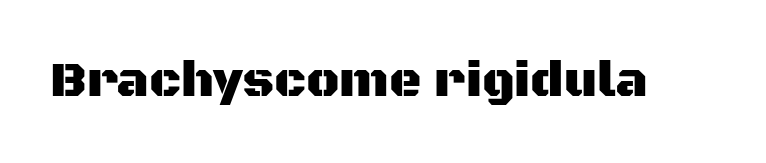
{"serif": "no", "italic": "no", "width": "normal", "stroke_contrast": "medium", "x_height": "large", "monospaced": "no", "underline": "no", "letter_spacing": "normal", "letter_spacing_em": 0.0, "glyph_px": 50}
